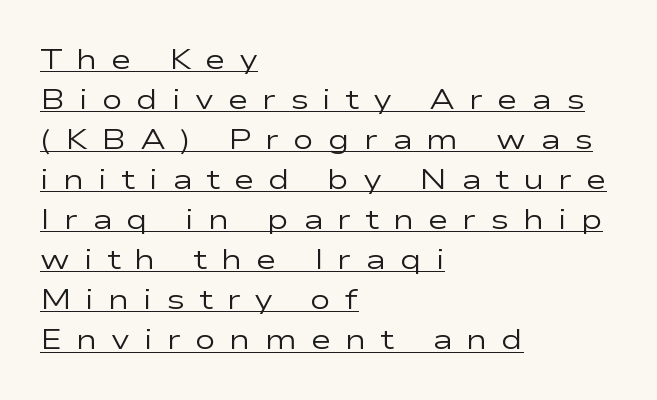
The face used here is proportionally spaced, like ordinary book or web type. Summary of vertical rhythm: regular, with standard interline spacing. The font sits on the lighter half of the weight spectrum, regular included. This rendering employs a face without finishing strokes, i.e., a sans-serif.
